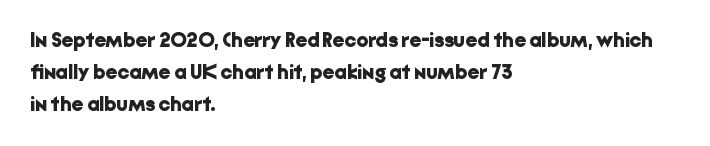
The image shows 21 px bold type, upright; set left-aligned, normal line spacing (1.52x), normal letter spacing, not underlined.
